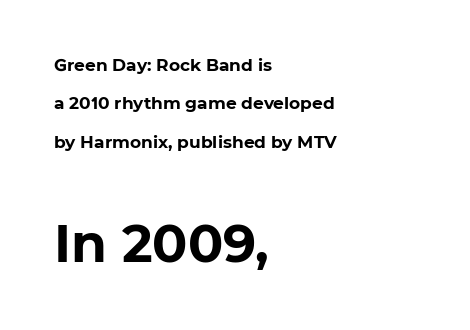
The image shows 52 px bold sans-serif type; set left-aligned, loose line spacing (2.26x), normal letter spacing, not underlined; the second (bottom) block is 3.06x larger; low stroke contrast and a medium x-height.
